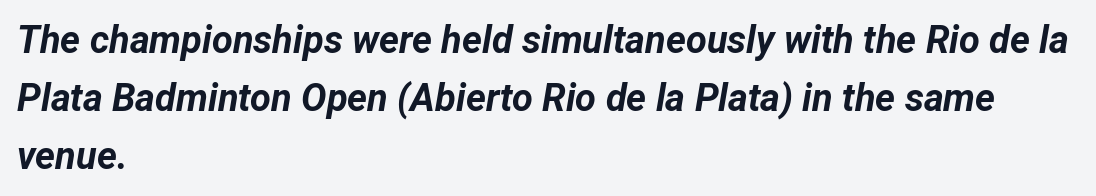
Q: Is the text bold? A: Yes.
Q: Is the text italic (slanted)? A: Yes, it leans right by about 12 degrees.
Q: Is the text underlined? A: No.
Q: How is the paragraph aligned? A: Left-aligned.
Q: Is the spacing between letters normal or unusually wide? A: Normal.
Q: Is the spacing between lines tight, normal or loose? A: Normal.
Q: Width (condensed, normal, or wide)? A: Normal.
Q: Stroke contrast? A: Low.
Q: x-height? A: Medium.
Q: Monospaced? A: No.
